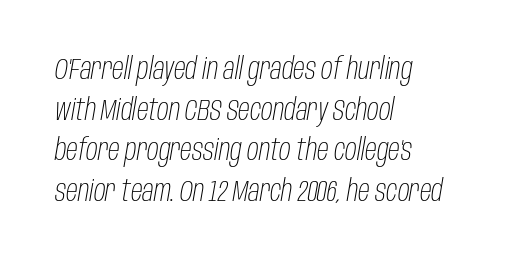
The image shows 29 px light, condensed type, italic (leaning right); set left-aligned, normal line spacing (1.4x), normal letter spacing, not underlined; low stroke contrast and a large x-height.
